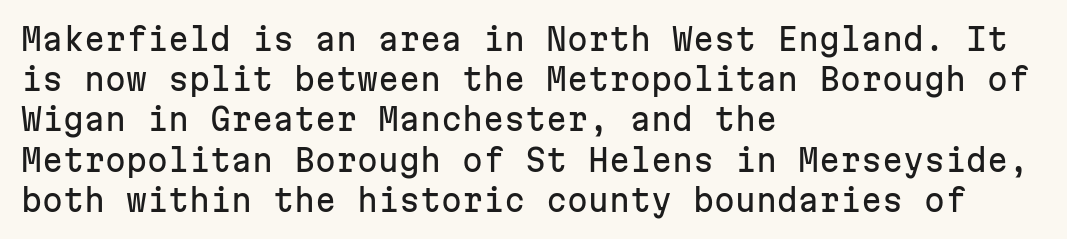
The image shows 30 px sans-serif type, upright, monospaced; set left-aligned, normal line spacing (1.34x), normal letter spacing, not underlined; low stroke contrast and a medium x-height.
